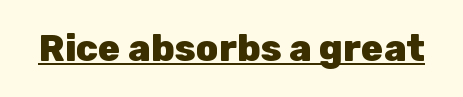
The image shows 37 px heavy sans-serif type, upright; set normal letter spacing, underlined; low stroke contrast and a medium x-height.
